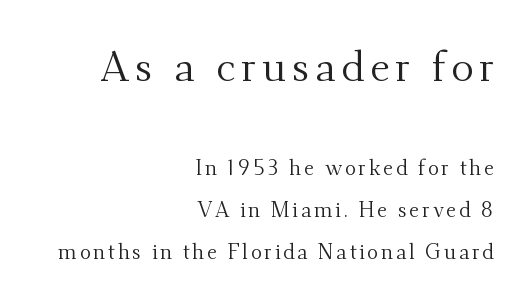
Every row of glyphs terminates at an identical x-position on the right. Reading top to bottom, the characters get smaller at the block break. The passage shown is typed in a proportional face where columns would drift. Are there feet on the stems? There are — it's a serif. No chunkiness to these letters — they're not bold.
